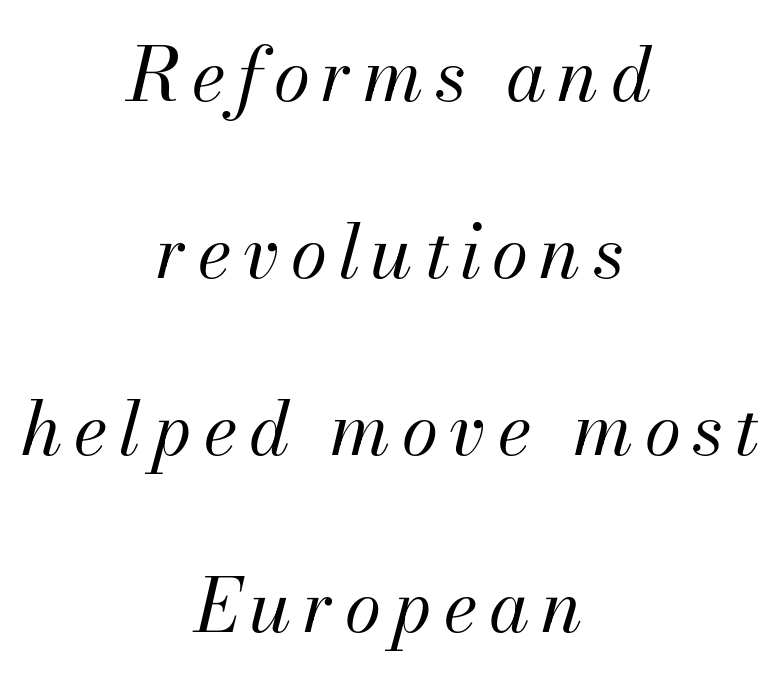
Q: Is the text bold? A: No.
Q: Is the text italic (slanted)? A: Yes, it leans right by about 13 degrees.
Q: Is the text underlined? A: No.
Q: How is the paragraph aligned? A: Centered.
Q: Is the spacing between lines tight, normal or loose? A: Loose.
Q: Width (condensed, normal, or wide)? A: Normal.
Q: Stroke contrast? A: Medium.
Q: x-height? A: Small.
Q: Monospaced? A: No.
